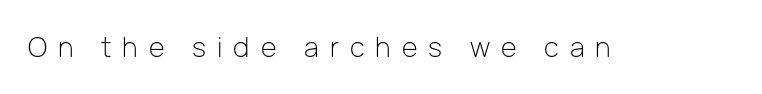
Q: Is the text bold? A: No.
Q: Is the text italic (slanted)? A: No, it is upright.
Q: Is the text underlined? A: No.
Q: Is the spacing between letters normal or unusually wide? A: Unusually wide.
